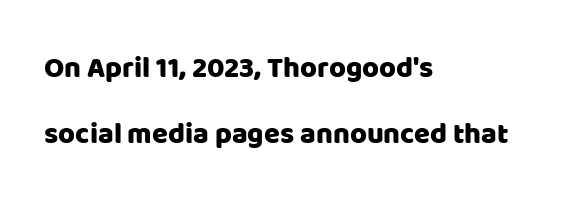
Q: Is the text italic (slanted)? A: No, it is upright.
Q: Is the typeface a serif or a sans-serif typeface? A: Sans-serif.
Q: Is the text underlined? A: No.
Q: How is the paragraph aligned? A: Left-aligned.
Q: Is the spacing between letters normal or unusually wide? A: Normal.
Q: Is the spacing between lines tight, normal or loose? A: Loose.
Q: Width (condensed, normal, or wide)? A: Normal.
Q: Stroke contrast? A: Low.
Q: x-height? A: Large.
Q: Monospaced? A: No.
